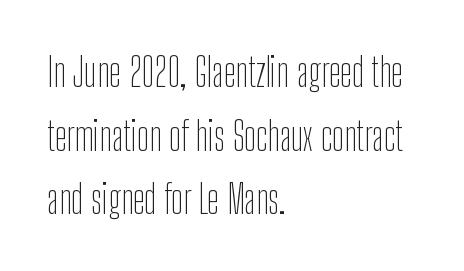
The image shows 40 px thin, condensed sans-serif type, upright; set left-aligned, normal line spacing (1.59x), normal letter spacing, not underlined; low stroke contrast and a medium x-height.
